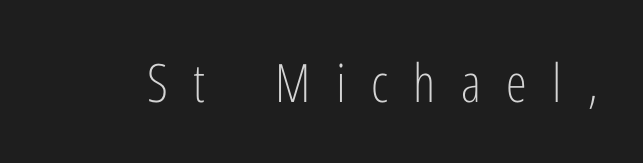
Q: Is the text bold? A: No.
Q: Is the text italic (slanted)? A: No, it is upright.
Q: Is the typeface a serif or a sans-serif typeface? A: Sans-serif.
Q: Is the text underlined? A: No.
Q: Is the spacing between letters normal or unusually wide? A: Unusually wide.
Q: Width (condensed, normal, or wide)? A: Condensed.
Q: Stroke contrast? A: Low.
Q: x-height? A: Medium.
Q: Monospaced? A: No.
